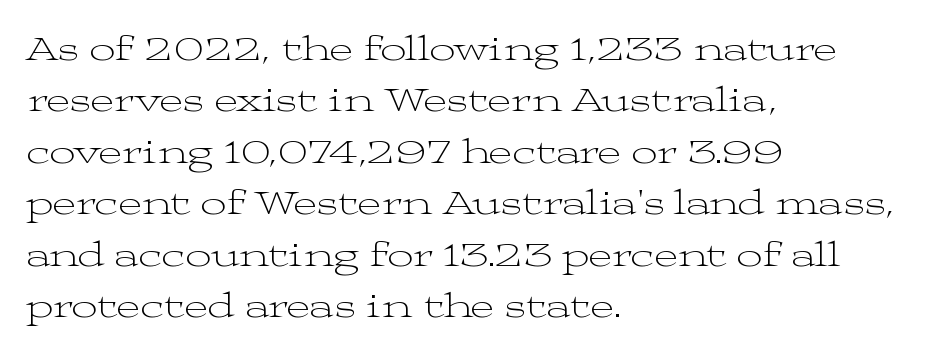
{"serif": "yes", "italic": "no", "bold": "no", "weight": "light", "width": "wide", "stroke_contrast": "medium", "x_height": "medium", "monospaced": "no", "underline": "no", "align": "left", "line_spacing": "normal", "line_spacing_ratio": 1.43, "letter_spacing": "normal", "letter_spacing_em": 0.0, "glyph_px": 36}
